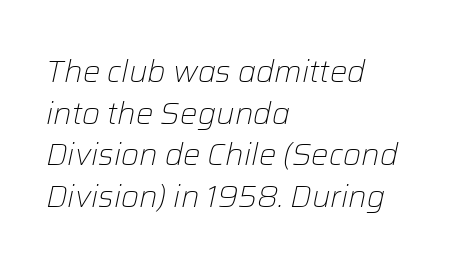
Honestly, there is no underline to notice here at all. The rendering uses natural spacing where letterforms have individual widths. Observe the ordinary spacing: letters are neighbours, not strangers. These lines are set flush left with a ragged right edge. Rendered with sloped, italic letterforms. Line spacing here is normal.
